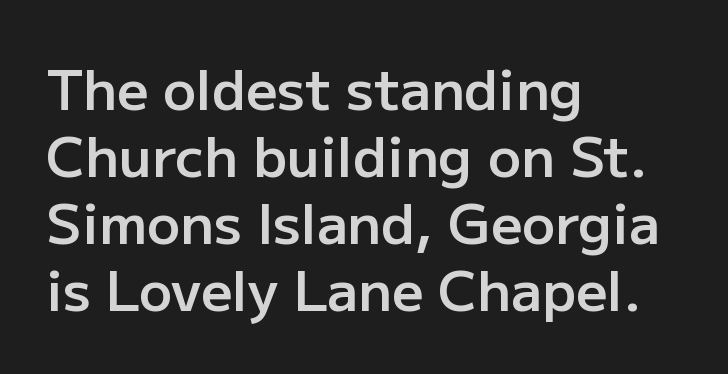
{"serif": "no", "italic": "no", "bold": "semi", "weight": "semibold", "width": "normal", "stroke_contrast": "low", "x_height": "medium", "monospaced": "no", "underline": "no", "align": "left", "line_spacing_ratio": 1.22, "letter_spacing": "normal", "letter_spacing_em": 0.0, "glyph_px": 55}
